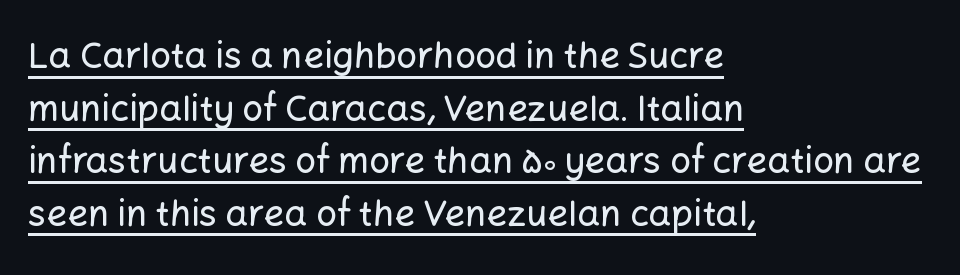
Unlike a traditional serif, this face leaves its strokes unadorned. Where is the straight margin? On the left. Words appear dense and cohesive because spacing is normal. This block has exactly the height ordinary leading produces.
